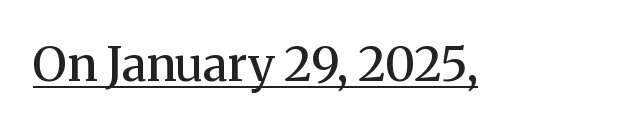
{"serif": "yes", "italic": "no", "bold": "semi", "weight": "semibold", "width": "normal", "stroke_contrast": "medium", "x_height": "medium", "monospaced": "no", "underline": "yes", "letter_spacing": "normal", "letter_spacing_em": 0.0, "glyph_px": 48}
